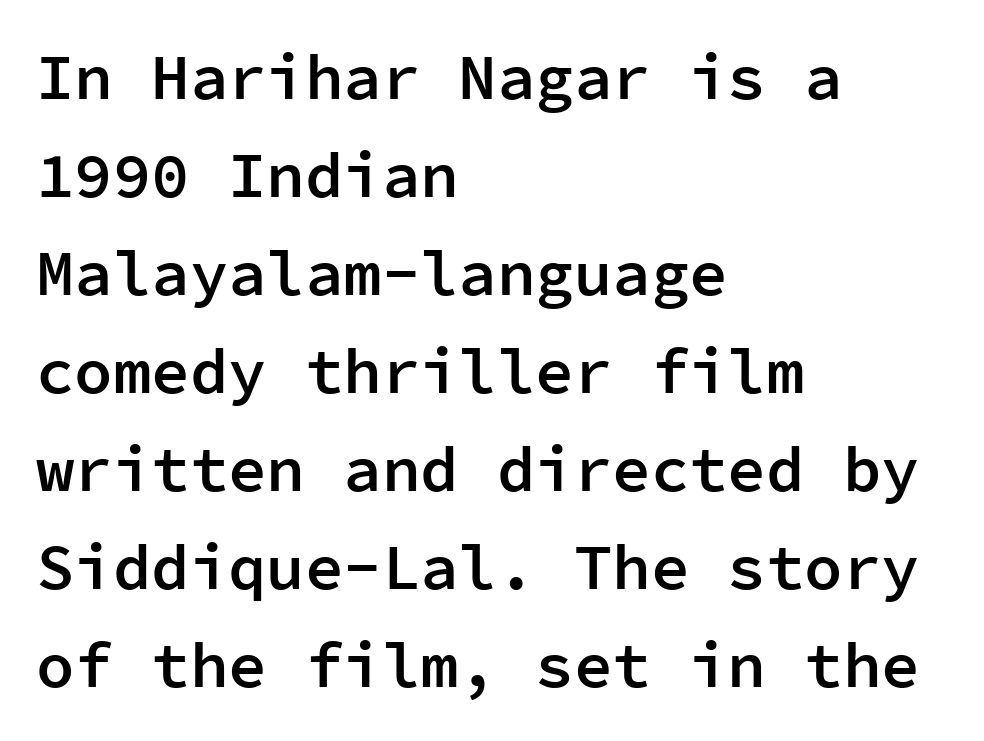
Q: Is the text bold? A: Semi-bold.
Q: Is the text italic (slanted)? A: No, it is upright.
Q: Is the typeface a serif or a sans-serif typeface? A: Sans-serif.
Q: Is the text underlined? A: No.
Q: How is the paragraph aligned? A: Left-aligned.
Q: Is the spacing between letters normal or unusually wide? A: Normal.
Q: Is the spacing between lines tight, normal or loose? A: Normal.
Q: Width (condensed, normal, or wide)? A: Normal.
Q: Stroke contrast? A: Low.
Q: x-height? A: Medium.
Q: Monospaced? A: Yes.
